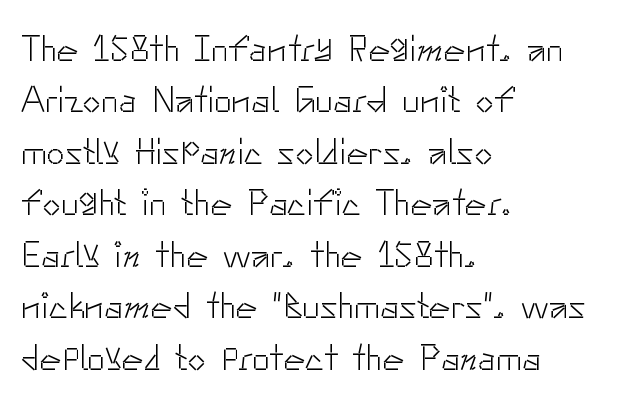
Interline gaps are of average width in this sample. Nope, no serifs anywhere on these letters. Bare-footed words on every line. A typesetter would call this proportional, since set widths differ per character. Heft: none added — not bold.
